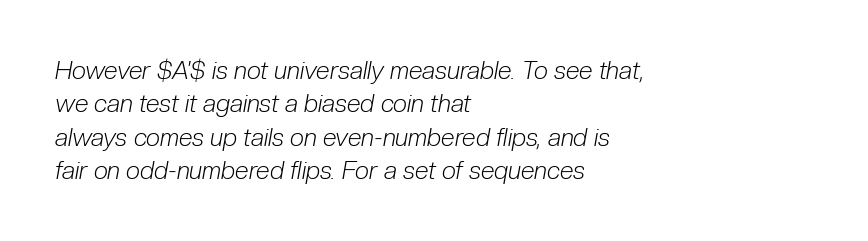
Short note: letters normally spaced. Regular leading. The paragraph has a hard left edge and a soft right edge. The passage shown is not bold in any degree. The text carries the slant typical of an italic or oblique font. The glyphs are unaccompanied by any horizontal stroke below them.
